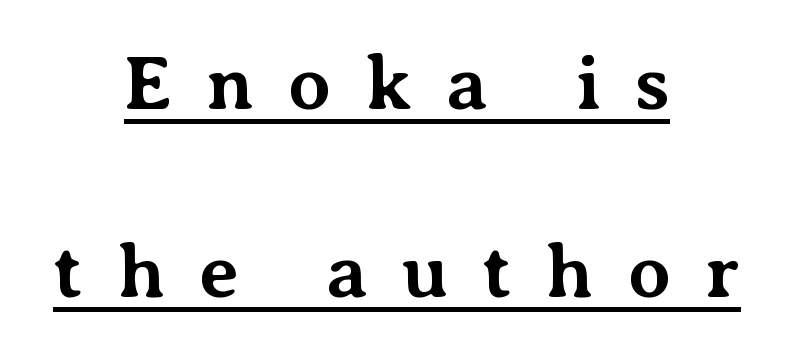
The rendering inserts visible extra space after every character. Every word sits above its own underline. Which margin do the lines hug? Neither — every line sits in the middle. The face used here is proportionally spaced, like ordinary book or web type.
